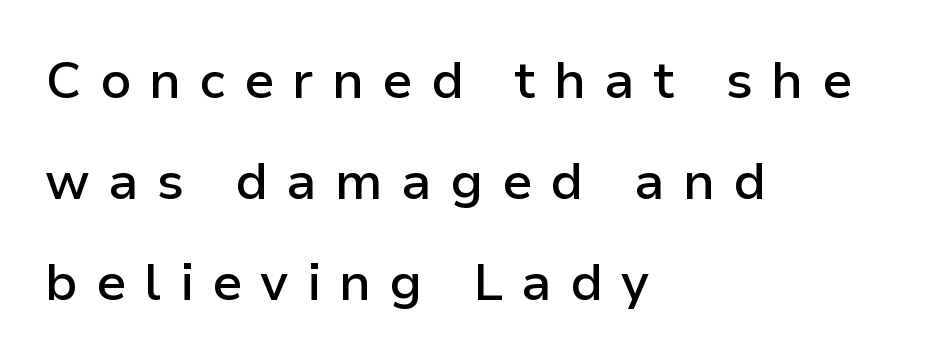
The image shows 52 px semibold sans-serif type, upright; set left-aligned, loose line spacing (1.94x), unusually wide letter spacing (+0.35 em), not underlined; low stroke contrast and a medium x-height.
